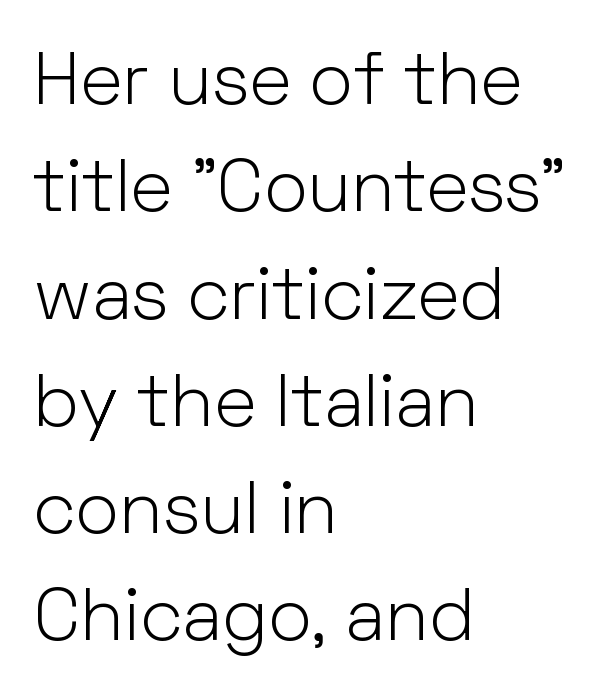
{"serif": "no", "italic": "no", "bold": "no", "weight": "light", "width": "normal", "stroke_contrast": "low", "x_height": "medium", "monospaced": "no", "underline": "no", "align": "left", "line_spacing": "normal", "line_spacing_ratio": 1.45, "letter_spacing": "normal", "letter_spacing_em": 0.0, "glyph_px": 74}
